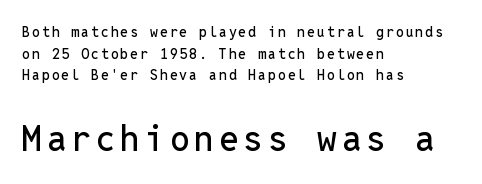
The type sits square on the baseline with zero lean. Check under the words: just untouched page. Rows of type keep a routine distance in the vertical direction. The face used here is a sans, in the tradition of grotesques and geometrics.
